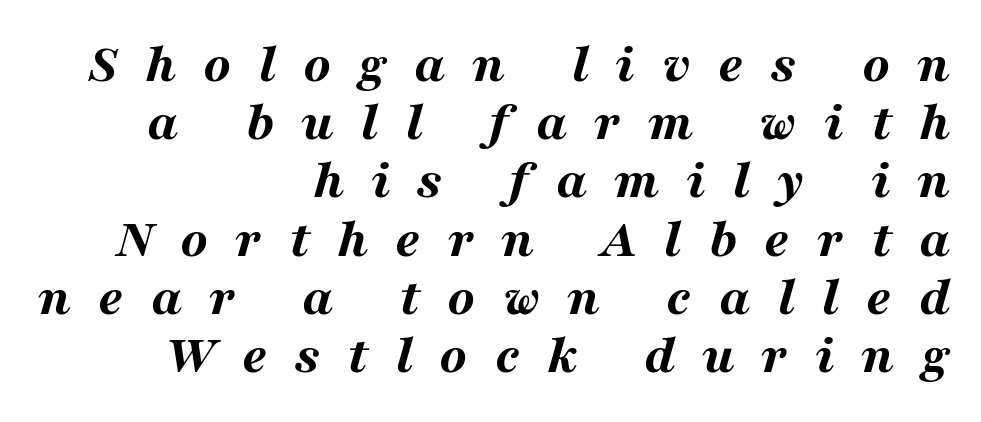
The image shows 56 px bold, wide type, italic (leaning right); set right-aligned, tight line spacing (1.04x), unusually wide letter spacing (+0.48 em), not underlined; medium stroke contrast and a medium x-height.
